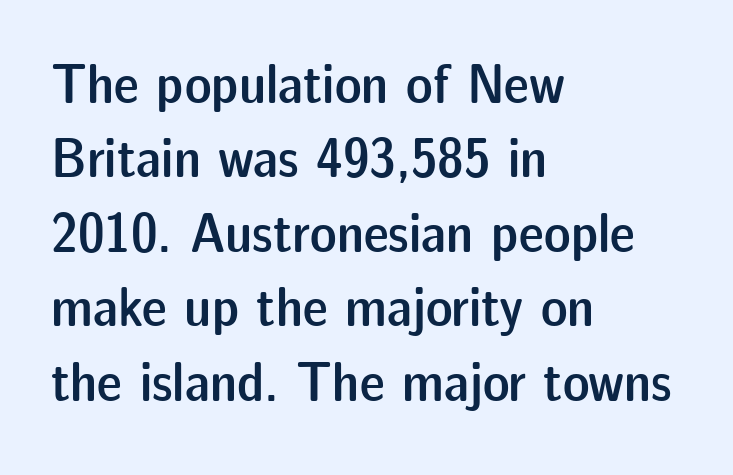
{"serif": "no", "italic": "no", "bold": "semi", "weight": "semibold", "width": "normal", "stroke_contrast": "low", "x_height": "medium", "monospaced": "no", "underline": "no", "align": "left", "line_spacing": "normal", "line_spacing_ratio": 1.33, "letter_spacing": "normal", "letter_spacing_em": 0.0, "glyph_px": 56}
